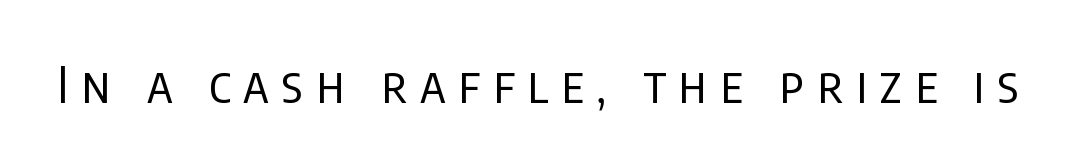
{"serif": "no", "italic": "no", "bold": "no", "weight": "regular", "width": "condensed", "stroke_contrast": "low", "x_height": "large", "monospaced": "no", "underline": "no", "letter_spacing": "wide", "letter_spacing_em": 0.26, "glyph_px": 50}
